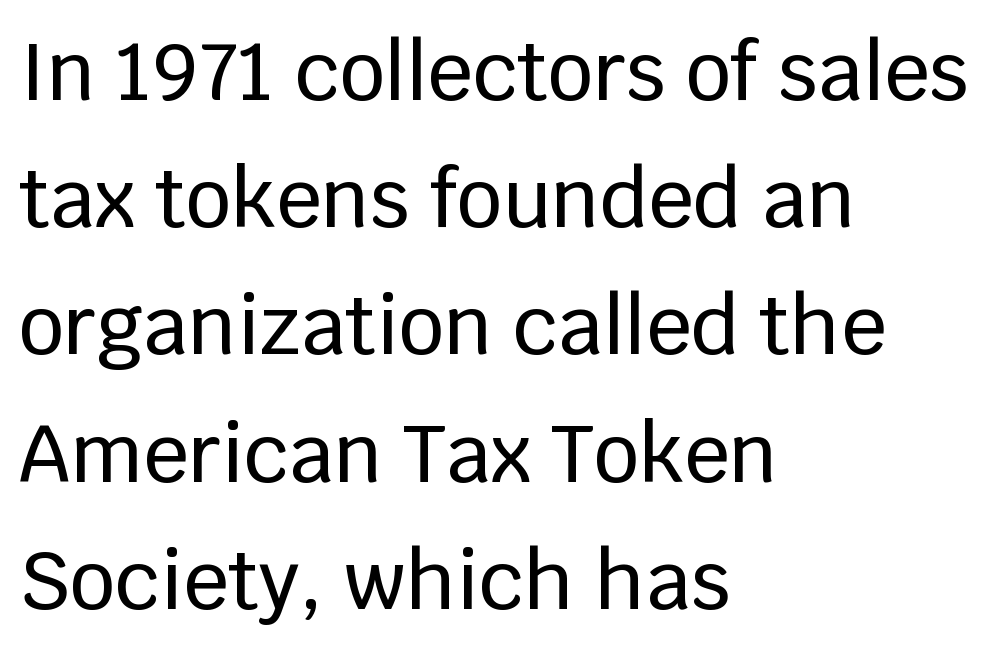
The image shows 80 px sans-serif type, upright; set left-aligned, normal line spacing (1.59x), normal letter spacing, not underlined; low stroke contrast and a large x-height.
